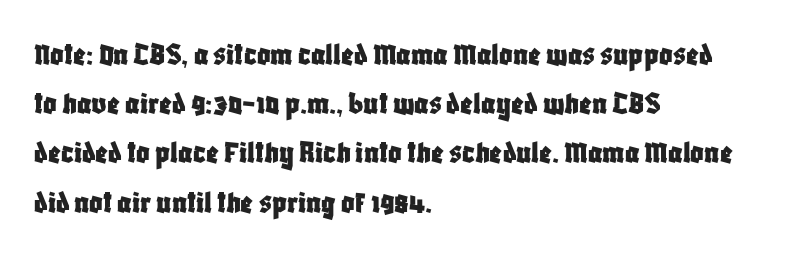
Q: Is the text italic (slanted)? A: No, it is upright.
Q: Is the typeface a serif or a sans-serif typeface? A: Sans-serif.
Q: Is the text underlined? A: No.
Q: How is the paragraph aligned? A: Left-aligned.
Q: Is the spacing between letters normal or unusually wide? A: Normal.
Q: Is the spacing between lines tight, normal or loose? A: Normal.
Q: Width (condensed, normal, or wide)? A: Condensed.
Q: Stroke contrast? A: Low.
Q: x-height? A: Large.
Q: Monospaced? A: No.
